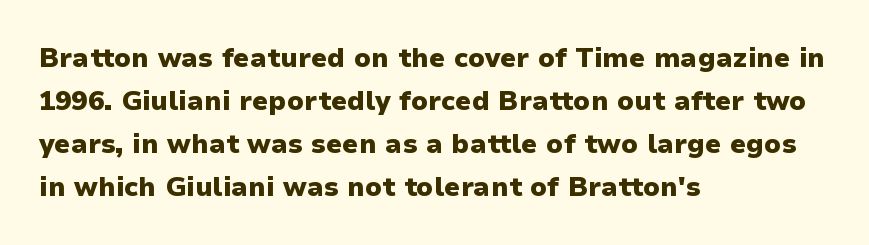
The image shows 27 px bold type, upright; set left-aligned, normal line spacing (1.59x), normal letter spacing, not underlined.
